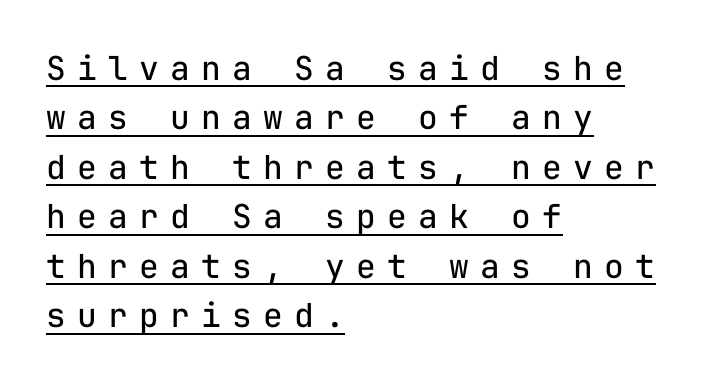
No letter is thick-stroked: the sample isn't bold. This is underlined copy, the kind a proofreader might mark for attention. The rendering uses typewriter-style spacing with identical character cells. This sample is left-justified, so line endings fall wherever the words run out. Is this a sans? Yes — the strokes have no serifs.
